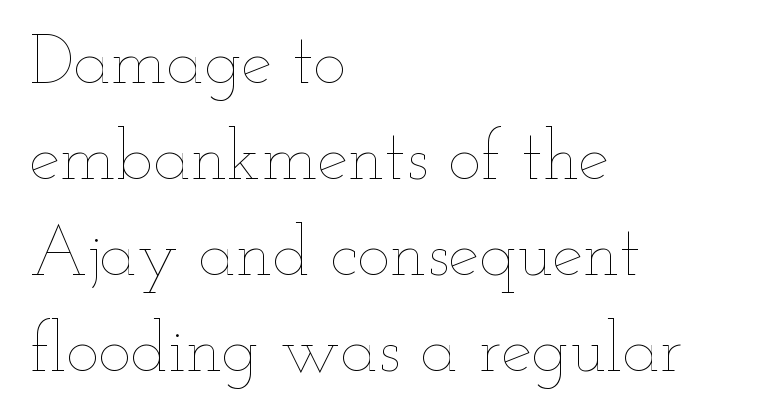
{"italic": "no", "bold": "no", "weight": "thin", "width": "wide", "stroke_contrast": "low", "x_height": "small", "monospaced": "no", "underline": "no", "align": "left", "line_spacing": "normal", "line_spacing_ratio": 1.37, "letter_spacing": "normal", "letter_spacing_em": 0.0, "glyph_px": 70}
